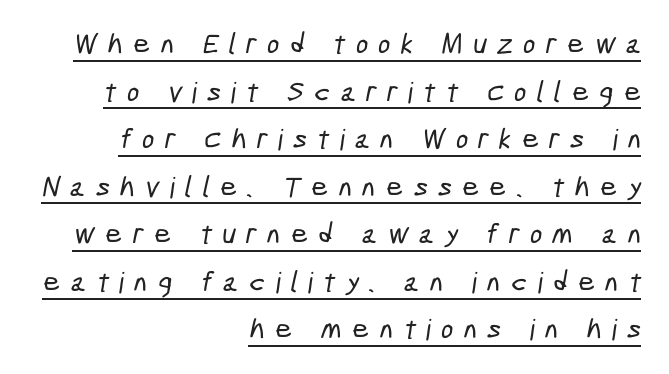
How would I describe the line gaps? Plain and ordinary. Leftover space on each line is placed entirely before the opening word. The string is rendered with underlining switched on. Observe the absence of serifs on each vertical stroke in this sample.
